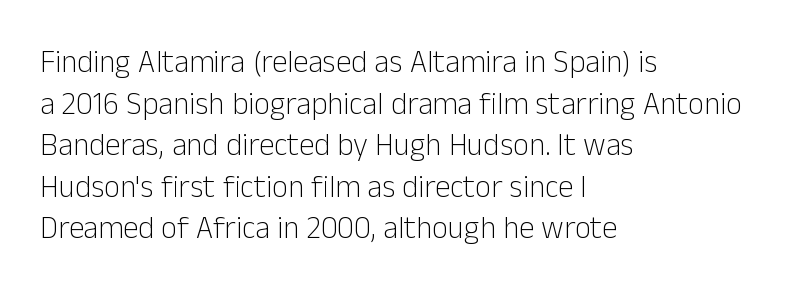
Q: Is the text bold? A: No.
Q: Is the text italic (slanted)? A: No, it is upright.
Q: Is the typeface a serif or a sans-serif typeface? A: Sans-serif.
Q: Is the text underlined? A: No.
Q: How is the paragraph aligned? A: Left-aligned.
Q: Is the spacing between letters normal or unusually wide? A: Normal.
Q: Is the spacing between lines tight, normal or loose? A: Normal.
Q: Width (condensed, normal, or wide)? A: Normal.
Q: Stroke contrast? A: Low.
Q: x-height? A: Medium.
Q: Monospaced? A: No.
